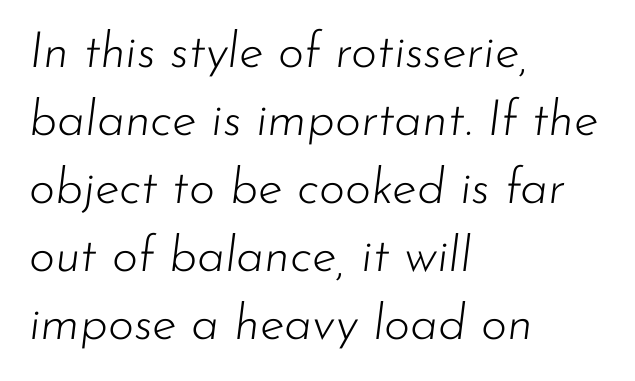
Letters rest on an invisible, unmarked baseline. A classic flush-left, rag-right setting is used for this passage. Here the designer chose a conventional face with non-uniform glyph widths. If you drew a line through each stem, it would be angled. Is this a heavy cut? Hardly; it is regular or lighter.
